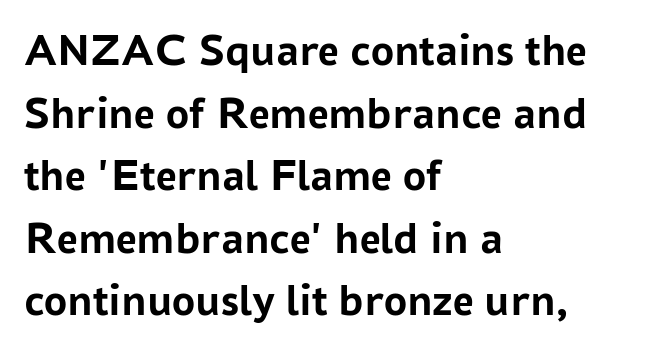
{"serif": "no", "italic": "no", "bold": "yes", "weight": "semibold", "width": "normal", "stroke_contrast": "low", "x_height": "medium", "monospaced": "no", "underline": "no", "align": "left", "line_spacing": "normal", "line_spacing_ratio": 1.36, "letter_spacing": "normal", "letter_spacing_em": 0.0, "glyph_px": 46}
